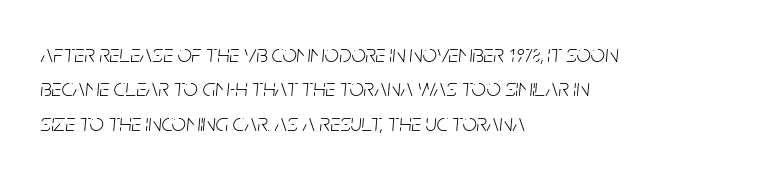
The image shows 25 px text type, italic (leaning right); set left-aligned, normal line spacing (1.38x), normal letter spacing, not underlined.
